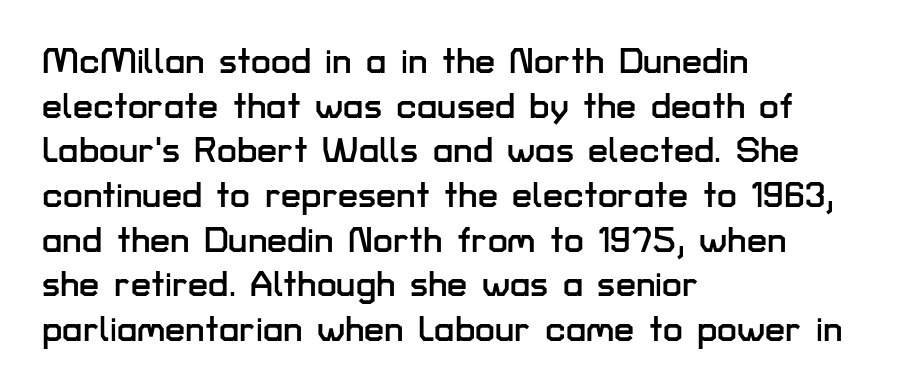
The image shows 36 px sans-serif type, upright; set left-aligned, line spacing 1.24x, normal letter spacing, not underlined; low stroke contrast and a medium x-height.
